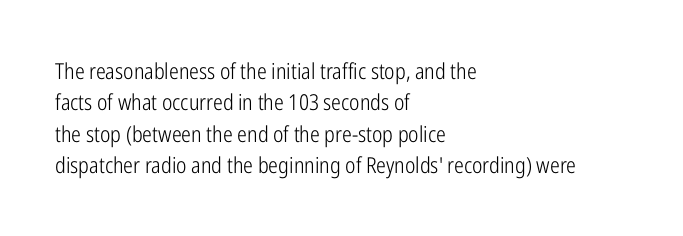
{"italic": "no", "bold": "no", "underline": "no", "align": "left", "line_spacing": "normal", "line_spacing_ratio": 1.43, "letter_spacing": "normal", "letter_spacing_em": 0.0, "glyph_px": 22}
